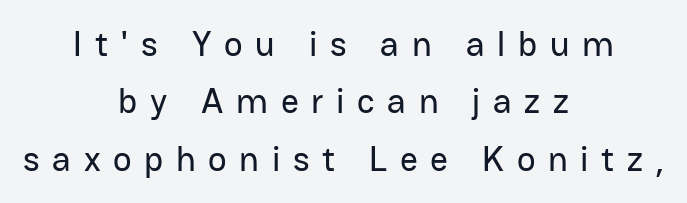
The image shows 35 px sans-serif type, upright; set centered, normal line spacing (1.64x), unusually wide letter spacing (+0.36 em), not underlined; low stroke contrast and a medium x-height.
